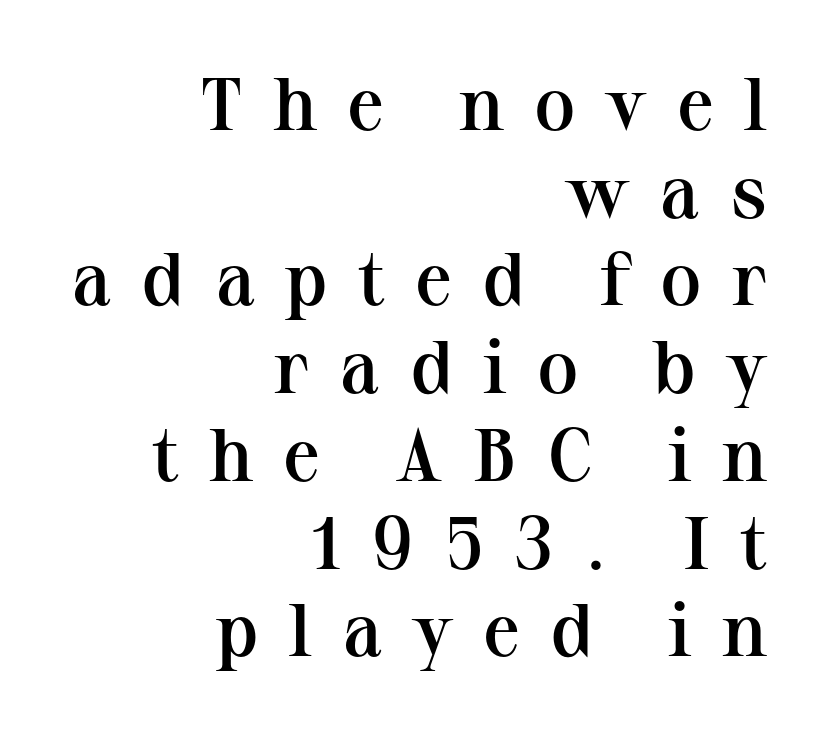
The image shows 75 px semibold serif type, upright; set right-aligned, line spacing 1.17x, unusually wide letter spacing (+0.4 em), not underlined; medium stroke contrast and a medium x-height.
